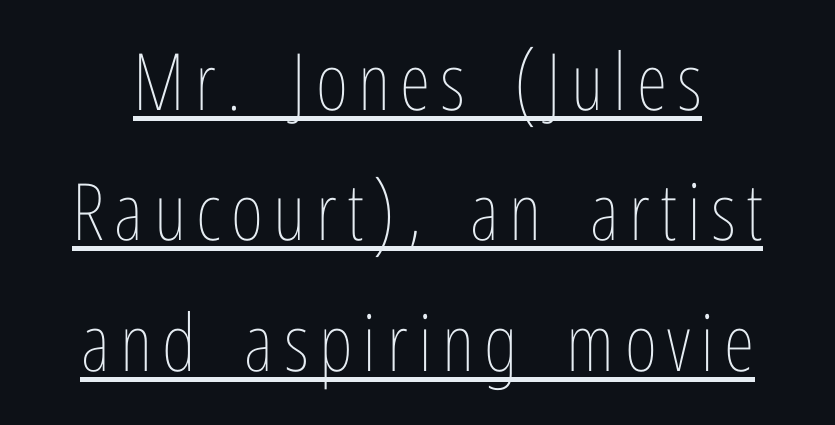
Note the varied advance widths — an 'i' is clearly narrower than an 'm'. The block of text has a typical density, with ordinary space between rows. Posture: straight, roman, zero tilt. Summary of weight: not heavy and not bold. Underline: present.
